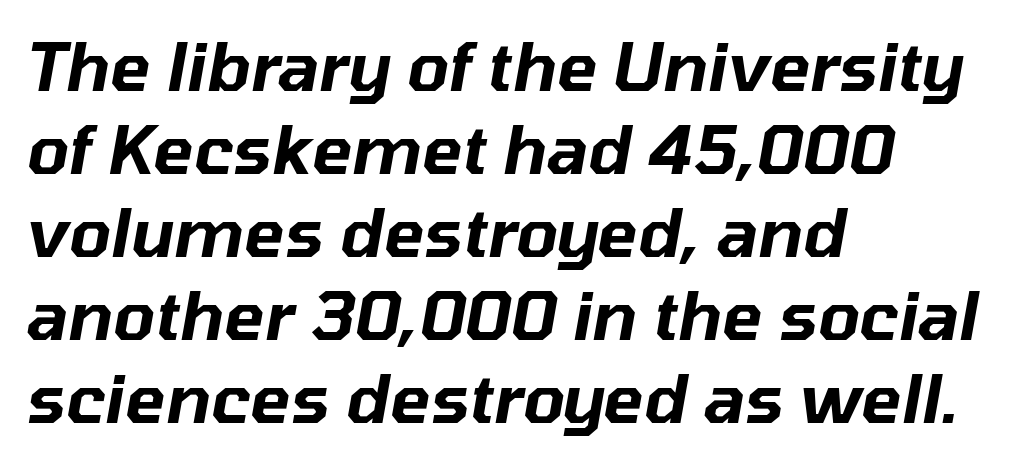
The passage is arranged the way most books set body copy — flush left. Style check: oblique. A typesetter would call this proportional, since set widths differ per character. Descenders hang freely into open space.
